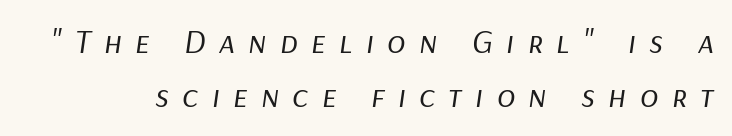
The image shows 34 px regular-weight type, italic (leaning right); set normal line spacing (1.59x), unusually wide letter spacing (+0.39 em), not underlined; low stroke contrast and a medium x-height.
